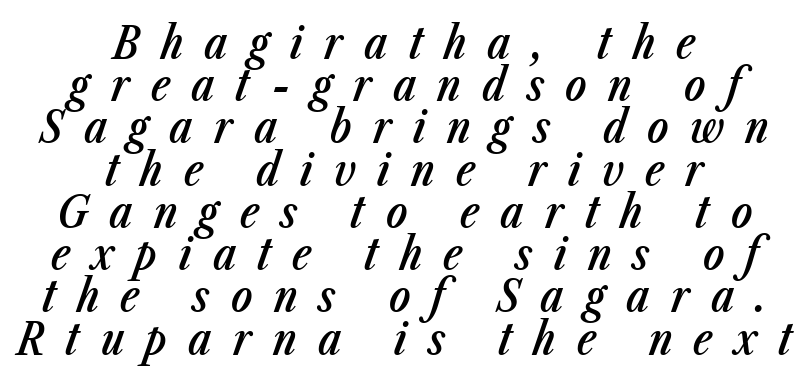
The image shows 44 px semibold, condensed type, italic (leaning right); set centered, tight line spacing (0.96x), unusually wide letter spacing (+0.48 em), not underlined; low stroke contrast and a medium x-height.
